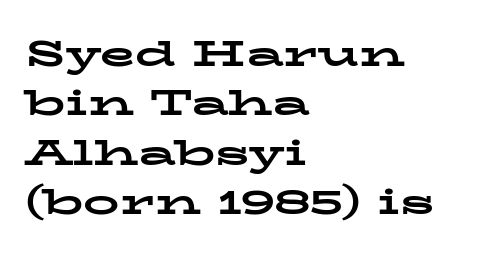
{"serif": "yes", "italic": "no", "bold": "yes", "weight": "bold", "width": "wide", "stroke_contrast": "low", "x_height": "medium", "monospaced": "no", "underline": "no", "align": "left", "line_spacing": "normal", "line_spacing_ratio": 1.37, "letter_spacing": "normal", "letter_spacing_em": 0.0, "glyph_px": 36}
